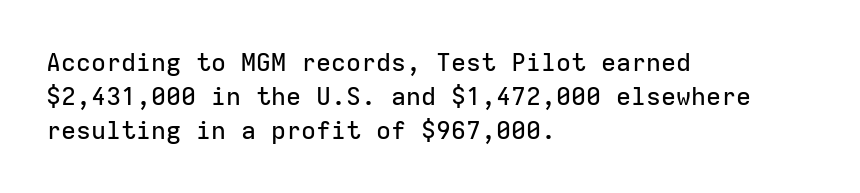
Q: Is the text italic (slanted)? A: No, it is upright.
Q: Is the text underlined? A: No.
Q: How is the paragraph aligned? A: Left-aligned.
Q: Is the spacing between letters normal or unusually wide? A: Normal.
Q: Is the spacing between lines tight, normal or loose? A: Normal.
